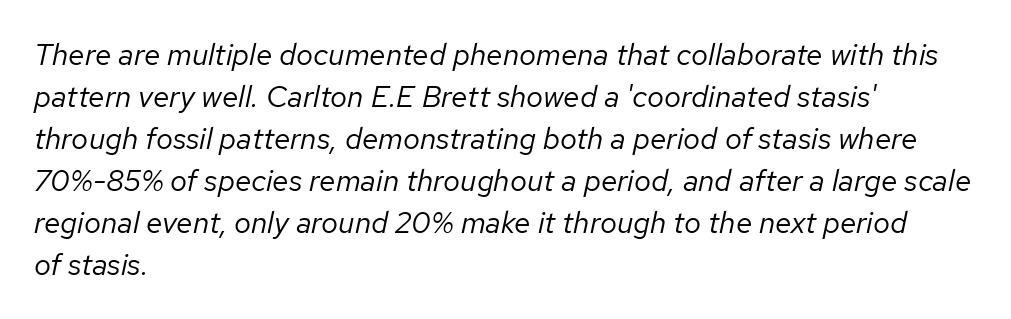
Q: Is the text bold? A: No.
Q: Is the text italic (slanted)? A: Yes, it leans right by about 12 degrees.
Q: Is the text underlined? A: No.
Q: How is the paragraph aligned? A: Left-aligned.
Q: Is the spacing between letters normal or unusually wide? A: Normal.
Q: Is the spacing between lines tight, normal or loose? A: Normal.
Q: Width (condensed, normal, or wide)? A: Normal.
Q: Stroke contrast? A: Low.
Q: x-height? A: Medium.
Q: Monospaced? A: No.
